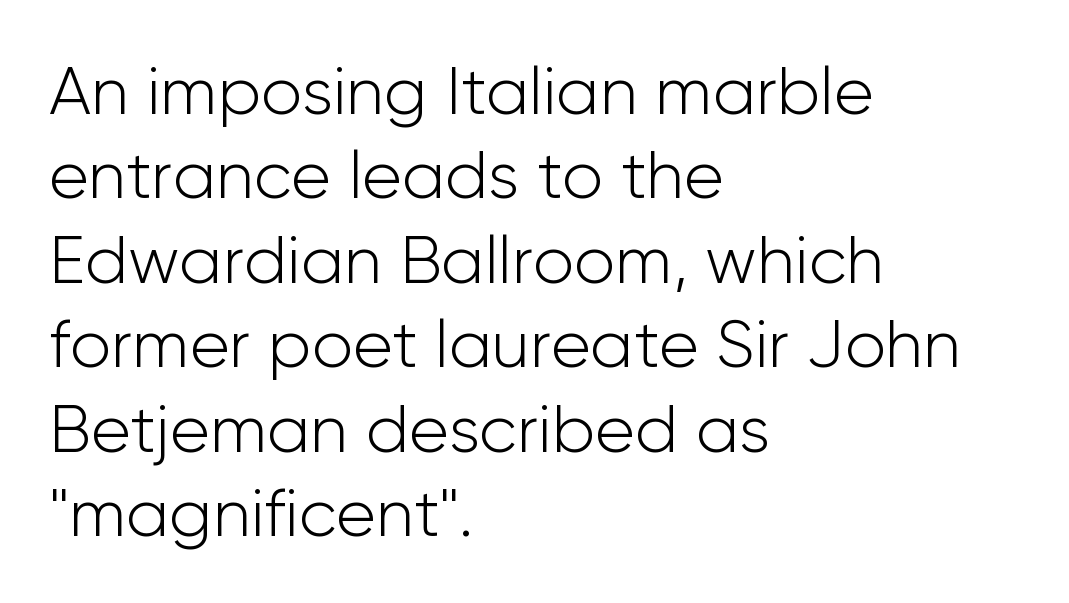
Words float on clear page, feet unadorned. You can tell it's not italic because the verticals are truly vertical. Here the designer chose a conventional face with non-uniform glyph widths. Short note: letters normally spaced. A classic flush-left, rag-right setting is used for this passage.
